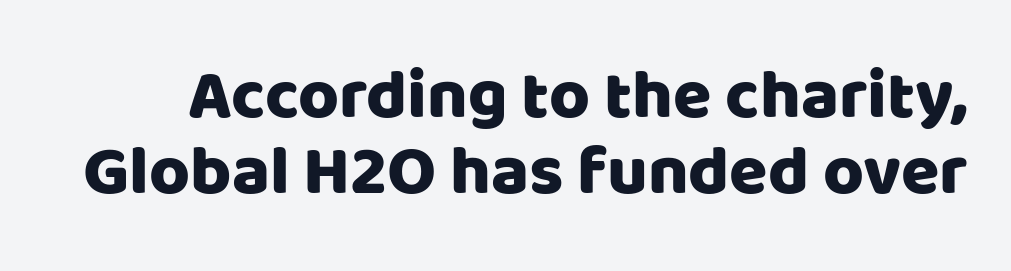
Q: Is the text italic (slanted)? A: No, it is upright.
Q: Is the typeface a serif or a sans-serif typeface? A: Sans-serif.
Q: Is the text underlined? A: No.
Q: Is the spacing between letters normal or unusually wide? A: Normal.
Q: Is the spacing between lines tight, normal or loose? A: Tight.
Q: Width (condensed, normal, or wide)? A: Normal.
Q: Stroke contrast? A: Low.
Q: x-height? A: Large.
Q: Monospaced? A: No.
